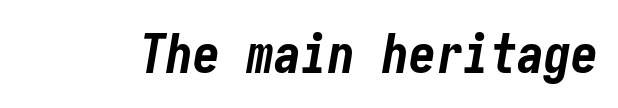
Q: Is the text bold? A: Yes.
Q: Is the text italic (slanted)? A: Yes, it leans right by about 10 degrees.
Q: Is the text underlined? A: No.
Q: Is the spacing between letters normal or unusually wide? A: Normal.
Q: Width (condensed, normal, or wide)? A: Condensed.
Q: Stroke contrast? A: Low.
Q: x-height? A: Medium.
